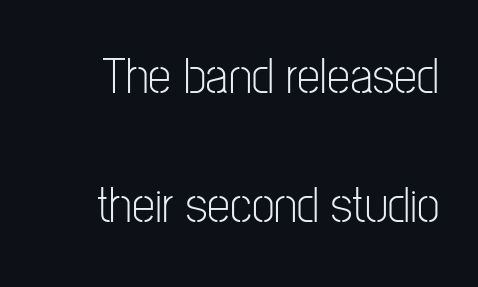
The image shows 52 px light, condensed sans-serif type, upright; set loose line spacing (2.49x), normal letter spacing, not underlined; low stroke contrast and a medium x-height.
